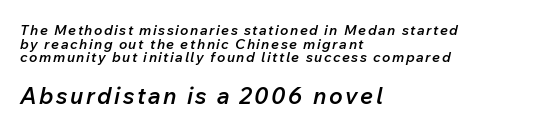
{"italic": "yes", "lean": "right", "slant_degrees": 12, "bold": "semi", "underline": "no", "align": "left", "line_spacing": "tight", "line_spacing_ratio": 0.98, "larger_block": "second", "size_ratio": 1.64, "glyph_px": 23}
